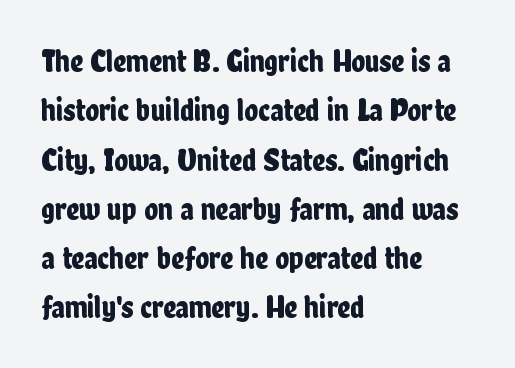
Q: Is the text italic (slanted)? A: No, it is upright.
Q: Is the typeface a serif or a sans-serif typeface? A: Sans-serif.
Q: Is the text underlined? A: No.
Q: How is the paragraph aligned? A: Left-aligned.
Q: Is the spacing between letters normal or unusually wide? A: Normal.
Q: Is the spacing between lines tight, normal or loose? A: Normal.
Q: Width (condensed, normal, or wide)? A: Condensed.
Q: Stroke contrast? A: Low.
Q: x-height? A: Medium.
Q: Monospaced? A: No.
